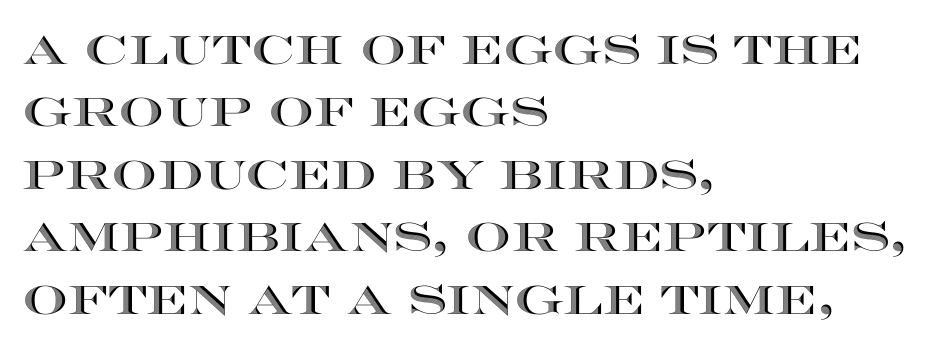
The space directly below the letters is spotless. Reading down the column, the eye jumps a familiar distance to each next line. Spacing verdict: proportional, widths tailored to each character. The typography opts for an upright posture over an oblique one. Leftover space on each line is placed entirely after the last word.
